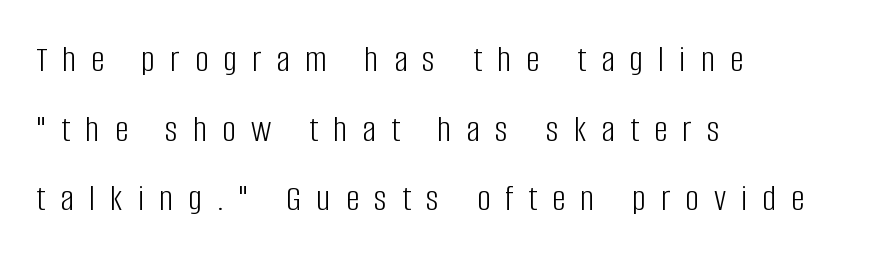
The image shows 38 px light, condensed sans-serif type, upright; set left-aligned, line spacing 1.83x, unusually wide letter spacing (+0.4 em), not underlined; low stroke contrast and a large x-height.
